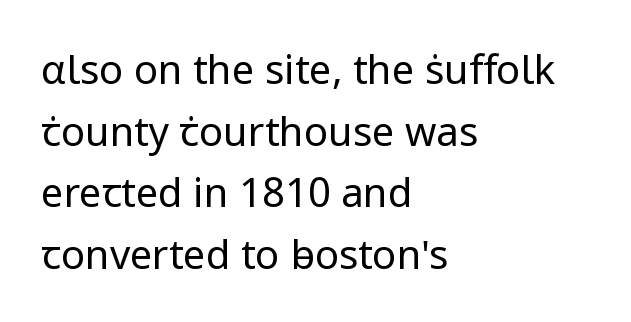
Proportional: the letters do not fall into vertical columns. A student would call this left alignment; a typographer would say flush left, rag right. Stroke terminals: plain, sans-serif. Spacing between characters is what you'd get straight out of the box. These lines sit exactly where default settings would place them. A roman cut, with each character standing at attention.
